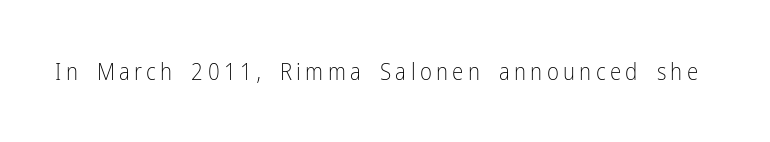
The image shows 23 px text type, upright; set not underlined.
